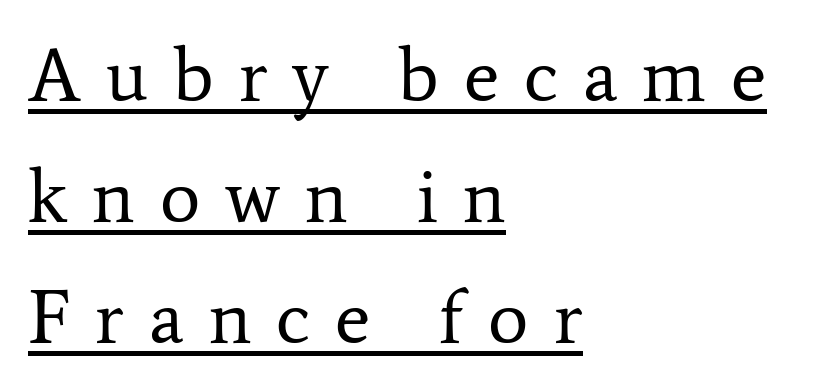
The image shows 76 px regular-weight serif type, upright; set left-aligned, normal line spacing (1.59x), unusually wide letter spacing (+0.33 em), underlined; low stroke contrast and a medium x-height.
